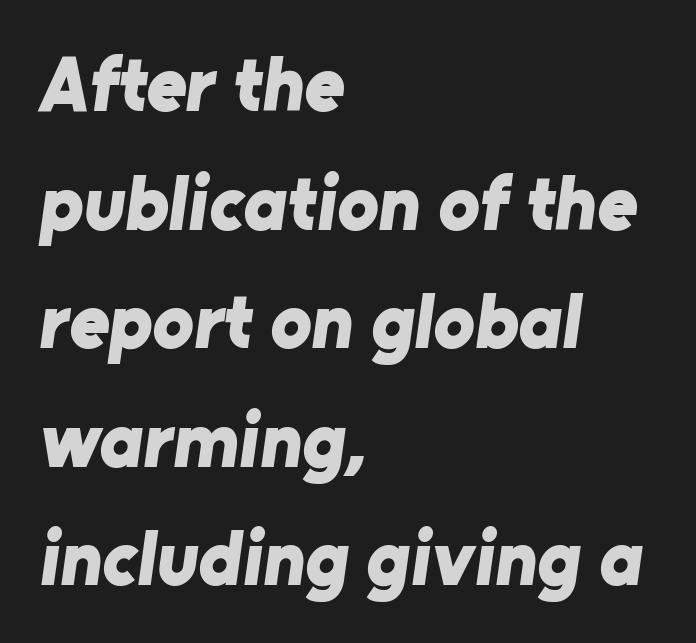
Q: Is the text bold? A: Yes.
Q: Is the typeface a serif or a sans-serif typeface? A: Sans-serif.
Q: Is the text underlined? A: No.
Q: How is the paragraph aligned? A: Left-aligned.
Q: Is the spacing between letters normal or unusually wide? A: Normal.
Q: Is the spacing between lines tight, normal or loose? A: Normal.
Q: Width (condensed, normal, or wide)? A: Normal.
Q: Stroke contrast? A: Low.
Q: x-height? A: Medium.
Q: Monospaced? A: No.
